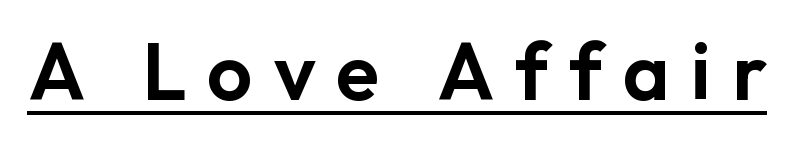
{"serif": "no", "italic": "no", "width": "normal", "stroke_contrast": "low", "x_height": "medium", "monospaced": "no", "underline": "yes", "letter_spacing": "wide", "letter_spacing_em": 0.26, "glyph_px": 80}
